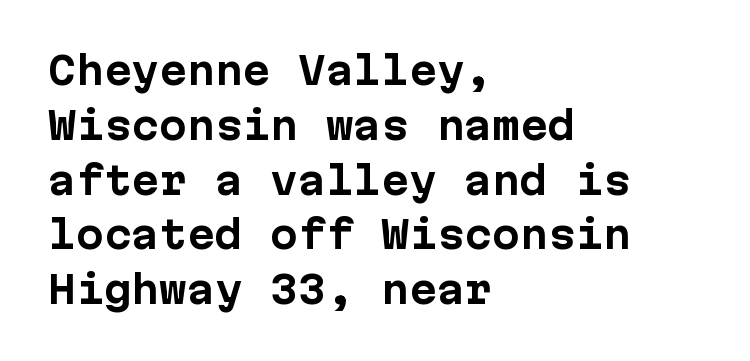
Reading down the column, the eye jumps a familiar distance to each next line. Honestly, there is no underline to notice here at all. Does the copy run flush right? No — it runs flush left. Bold? Absolutely — the strokes are thick and heavy. The letterforms sit shoulder to shoulder at normal distance.
